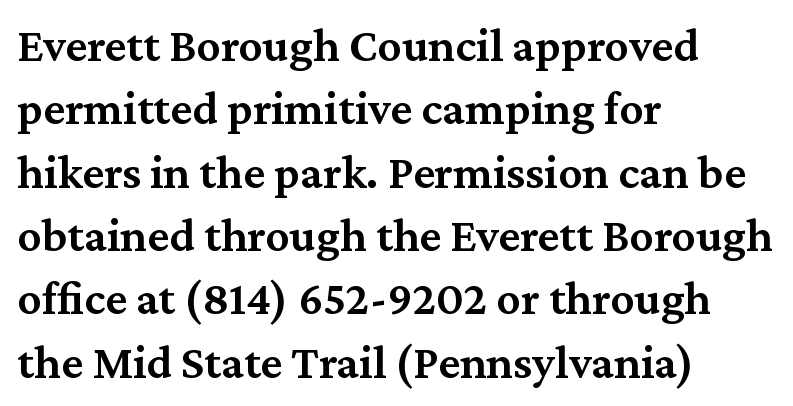
Q: Is the text bold? A: Semi-bold.
Q: Is the text italic (slanted)? A: No, it is upright.
Q: Is the typeface a serif or a sans-serif typeface? A: Serif.
Q: Is the text underlined? A: No.
Q: How is the paragraph aligned? A: Left-aligned.
Q: Is the spacing between letters normal or unusually wide? A: Normal.
Q: Is the spacing between lines tight, normal or loose? A: Normal.
Q: Width (condensed, normal, or wide)? A: Normal.
Q: Stroke contrast? A: Medium.
Q: x-height? A: Medium.
Q: Monospaced? A: No.
